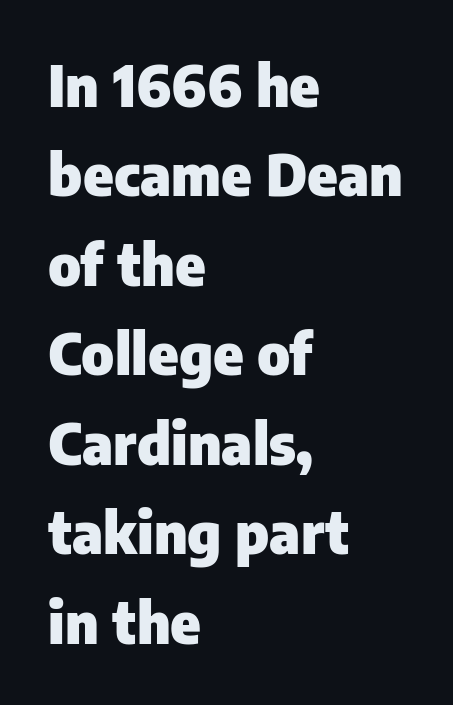
Italic? Not at all — the glyphs are vertical. Students, this is bold: see how much ink each stroke carries. Letterform terminals end flat and unadorned throughout the passage. How are the letters spaced? Ordinarily, with no added tracking.
